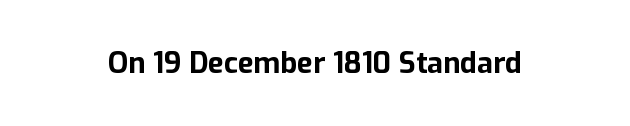
The image shows 29 px bold sans-serif type, upright; set normal letter spacing, not underlined; low stroke contrast and a medium x-height.
